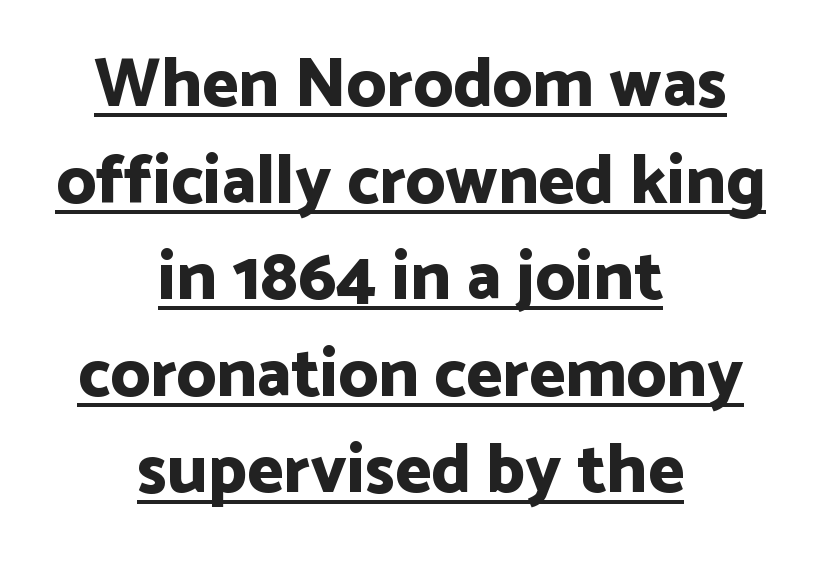
Summary of weight: heavy, a full bold. This sample has the flowing, uneven cadence of proportional lettering. This is roman type, the default non-slanted kind. In CSS terms this would be text-align: center.
